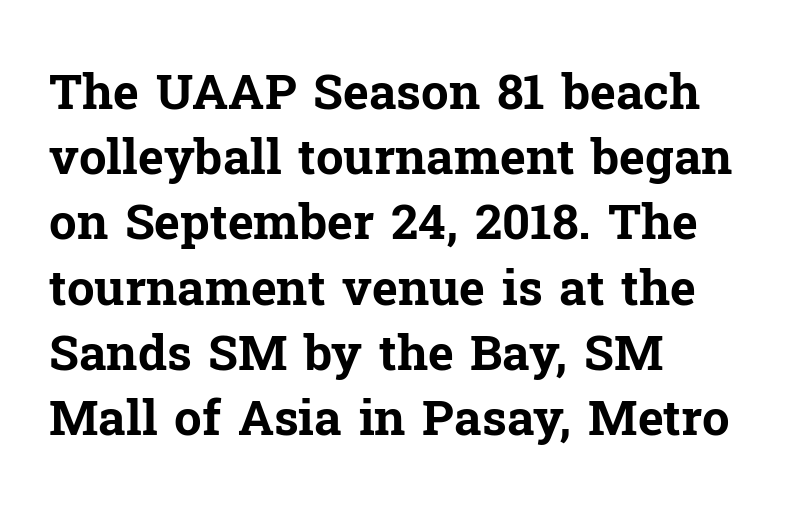
Which margin do the lines hug? The left one — the right edge is uneven. Look at the tracking — it's just the regular setting, nothing added. Varying glyph widths throughout — classic text-font behaviour. How would I describe the line gaps? Plain and ordinary. The letters stand straight up with perfectly vertical stems.
